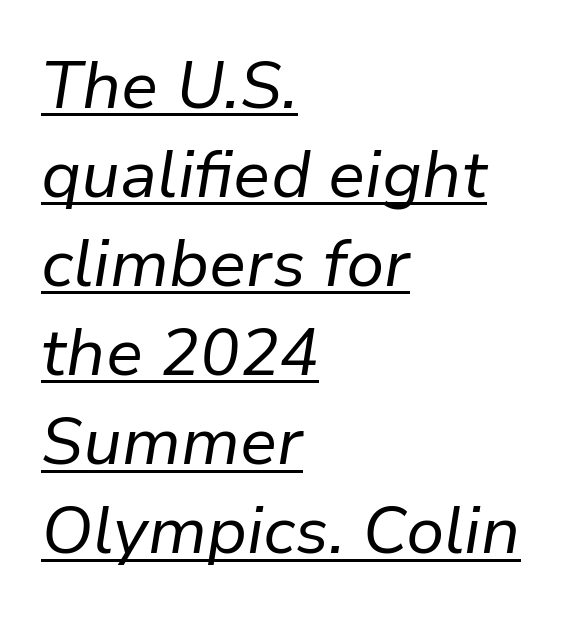
The image shows 66 px regular-weight type, italic (leaning right); set left-aligned, normal line spacing (1.35x), normal letter spacing, underlined; low stroke contrast and a medium x-height.
